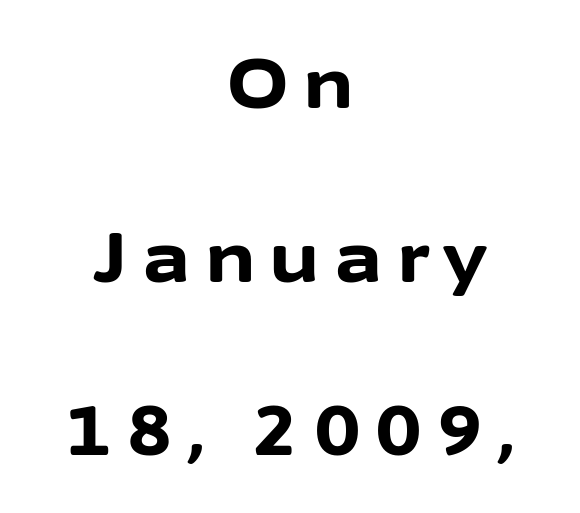
{"serif": "no", "italic": "no", "bold": "yes", "weight": "bold", "width": "normal", "stroke_contrast": "low", "x_height": "medium", "monospaced": "no", "underline": "no", "align": "center", "line_spacing": "loose", "line_spacing_ratio": 2.48, "letter_spacing": "wide", "letter_spacing_em": 0.23, "glyph_px": 70}
